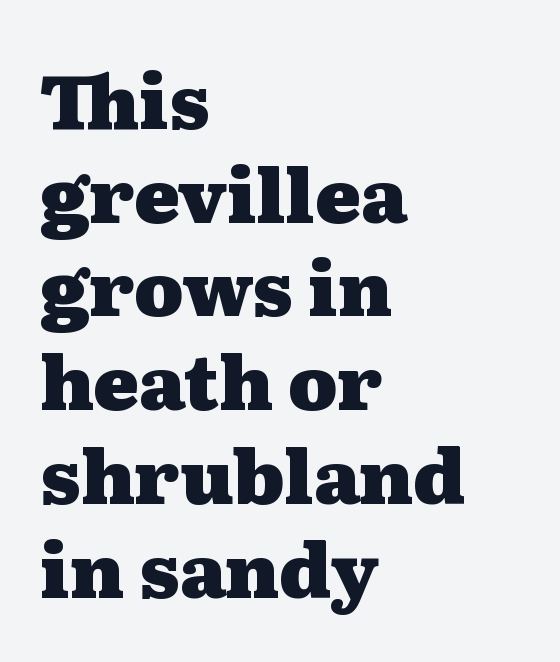
Q: Is the text bold? A: Yes.
Q: Is the text italic (slanted)? A: No, it is upright.
Q: Is the typeface a serif or a sans-serif typeface? A: Serif.
Q: Is the text underlined? A: No.
Q: How is the paragraph aligned? A: Left-aligned.
Q: Is the spacing between letters normal or unusually wide? A: Normal.
Q: Is the spacing between lines tight, normal or loose? A: Normal.
Q: Width (condensed, normal, or wide)? A: Wide.
Q: Stroke contrast? A: Medium.
Q: x-height? A: Medium.
Q: Monospaced? A: No.
